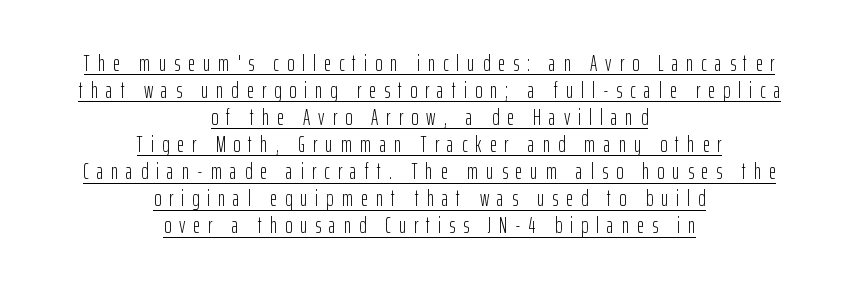
The typography opts for an upright posture over an oblique one. The rendering inserts visible extra space after every character. A rule runs beneath these lines of type. Compared with a typical body face, this is equally light or lighter still. The compositor balanced each line on the midline.
